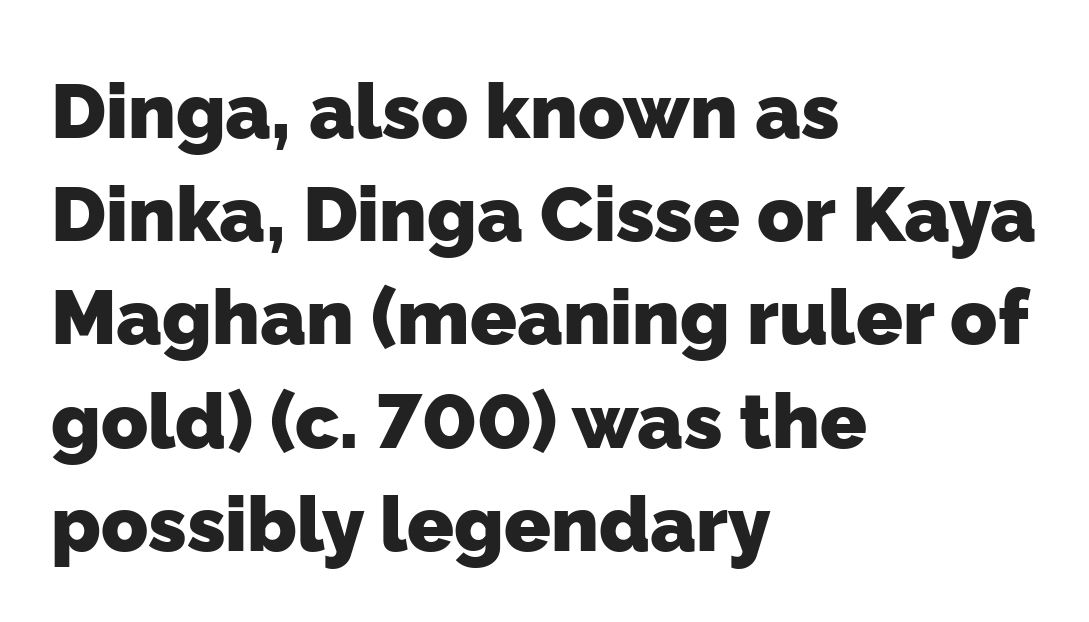
The image shows 77 px heavy sans-serif type; set left-aligned, normal line spacing (1.34x), normal letter spacing, not underlined; low stroke contrast and a medium x-height.
